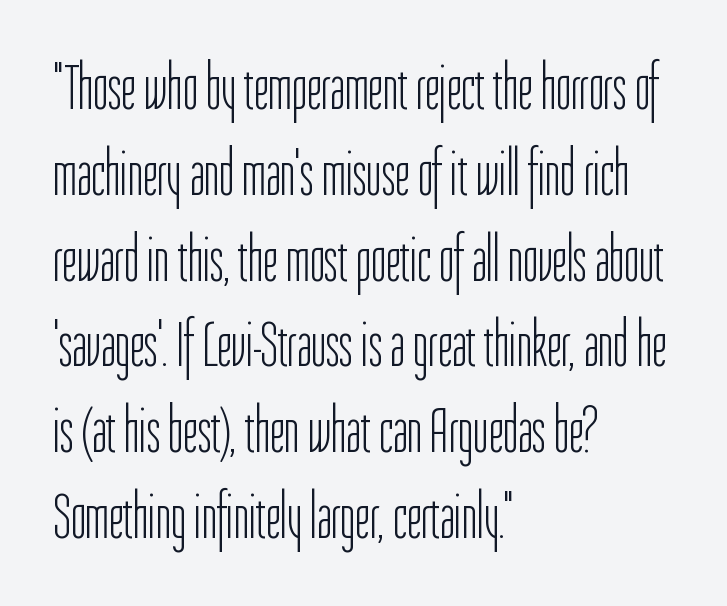
The image shows 64 px light, condensed sans-serif type, upright; set left-aligned, normal line spacing (1.34x), normal letter spacing, not underlined; low stroke contrast and a medium x-height.
